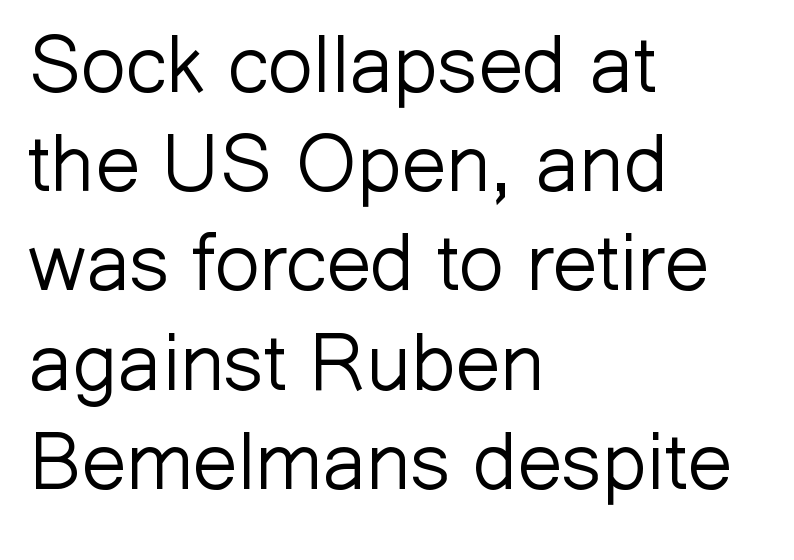
The image shows 80 px light sans-serif type, upright; set left-aligned, line spacing 1.24x, normal letter spacing, not underlined; low stroke contrast and a medium x-height.
